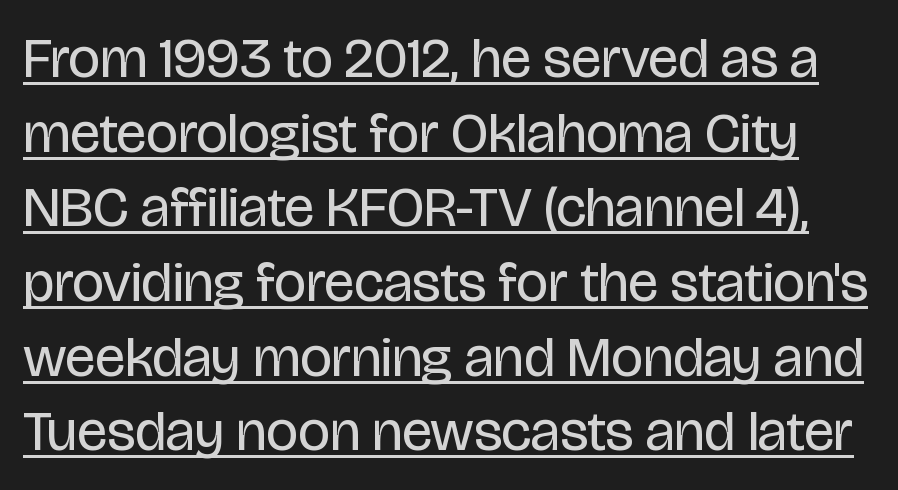
{"serif": "no", "italic": "no", "bold": "no", "weight": "regular", "width": "condensed", "stroke_contrast": "low", "x_height": "large", "monospaced": "no", "underline": "yes", "line_spacing": "normal", "line_spacing_ratio": 1.31, "letter_spacing": "normal", "letter_spacing_em": 0.0, "glyph_px": 57}
